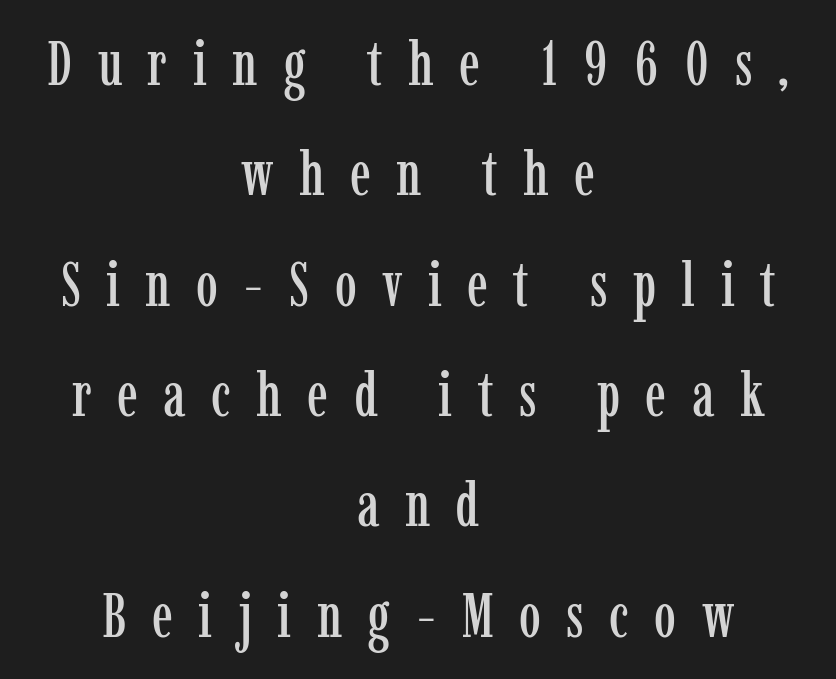
Descender tails drop into unmarked territory. The rendering uses natural spacing where letterforms have individual widths. Unlike a clean sans, this face finishes its strokes with serifs. Does the lettering tilt? It doesn't — this is upright. The text block is weighted toward neither margin, spreading evenly from the middle. A typesetter would call this heavily tracked-out type.
